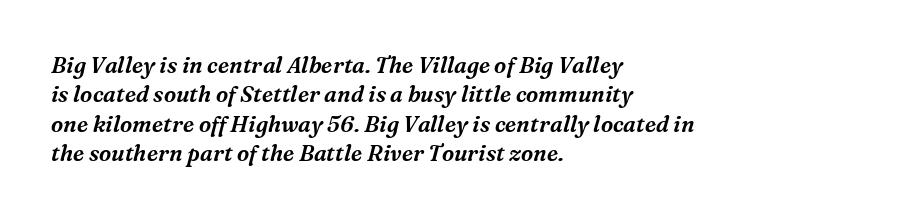
The foot of each line stays bare and open. Left-aligned paragraph, ragged on the right. Look at the tracking — it's just the regular setting, nothing added. Evenly set lines give the paragraph a standard silhouette. The text carries the slant typical of an italic or oblique font.
